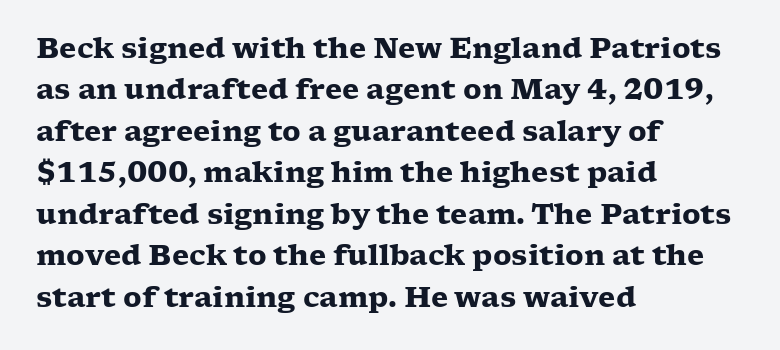
The gap between lines stays unmarked. The type is set solid horizontally, with unmodified tracking. This rendering uses left alignment, leaving the right contour irregular. This sample uses an upright cut, with every glyph sitting square on the baseline.
